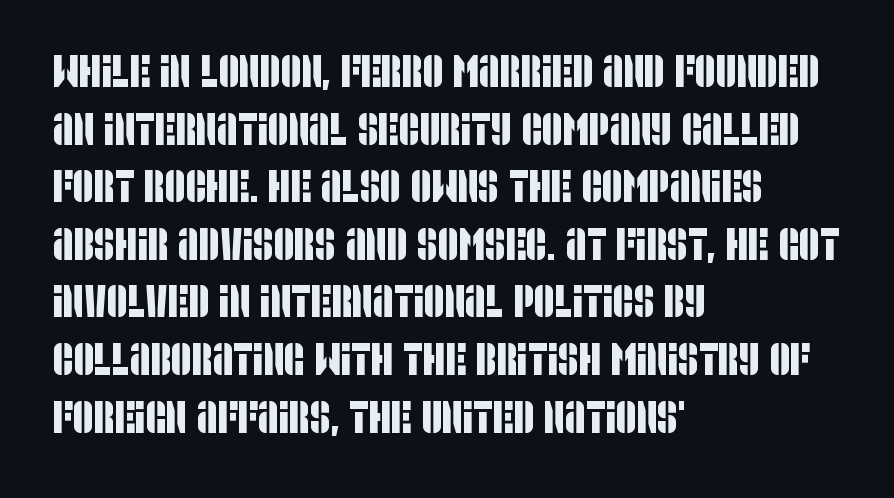
Inter-character spacing is left at the font's built-in metrics. The designer went with a sans here, leaving each stem footless. This sample is left-justified, so line endings fall wherever the words run out. These lines are rendered in a variable-pitch font.
